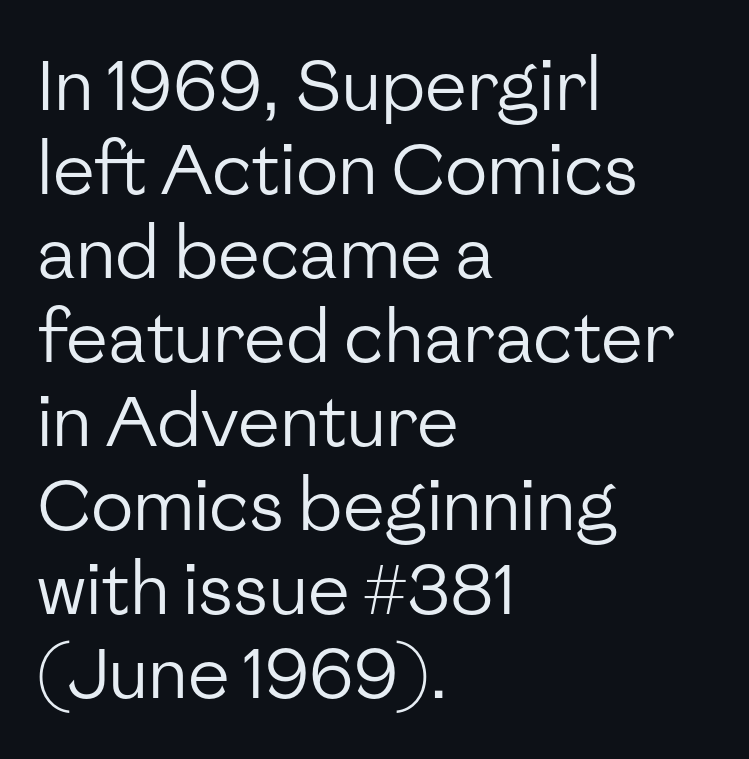
The image shows 70 px regular-weight sans-serif type, upright; set left-aligned, line spacing 1.2x, normal letter spacing, not underlined; low stroke contrast and a medium x-height.
